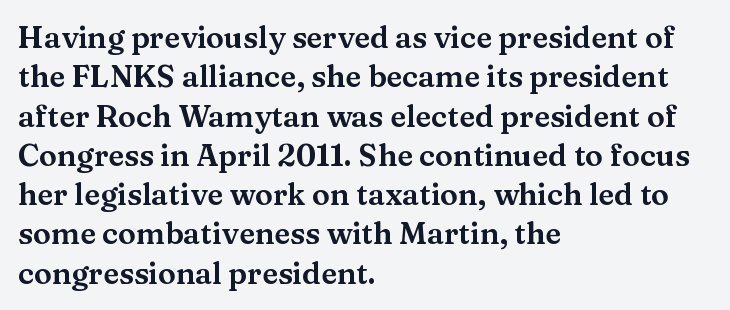
{"serif": "yes", "italic": "no", "width": "wide", "stroke_contrast": "medium", "x_height": "medium", "monospaced": "no", "underline": "no", "align": "left", "line_spacing": "normal", "line_spacing_ratio": 1.31, "letter_spacing": "normal", "letter_spacing_em": 0.0, "glyph_px": 30}
